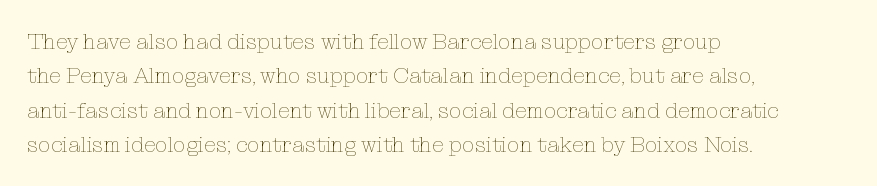
{"italic": "no", "bold": "no", "underline": "no", "align": "left", "line_spacing": "normal", "line_spacing_ratio": 1.56, "letter_spacing": "normal", "letter_spacing_em": 0.0, "glyph_px": 22}
